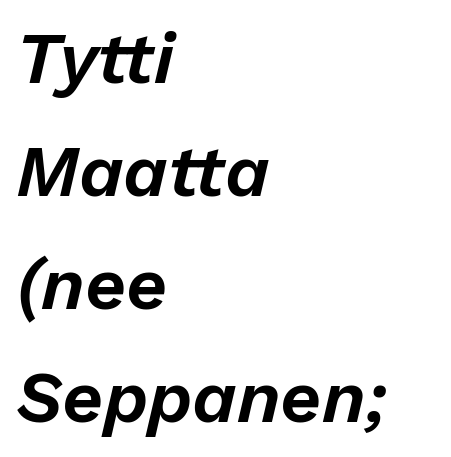
Between one letter and the next there's only the usual sliver of space. The face used here is proportionally spaced, like ordinary book or web type. Vertical spacing — default. Is the type slanted? Yes — the strokes lean at a clear angle. Every row of glyphs begins at an identical x-position on the left. The string is rendered with underlining switched off.
